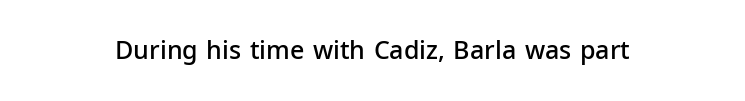
Q: Is the text bold? A: Semi-bold.
Q: Is the text italic (slanted)? A: No, it is upright.
Q: Is the text underlined? A: No.
Q: How is the paragraph aligned? A: Centered.
Q: Is the spacing between letters normal or unusually wide? A: Normal.
